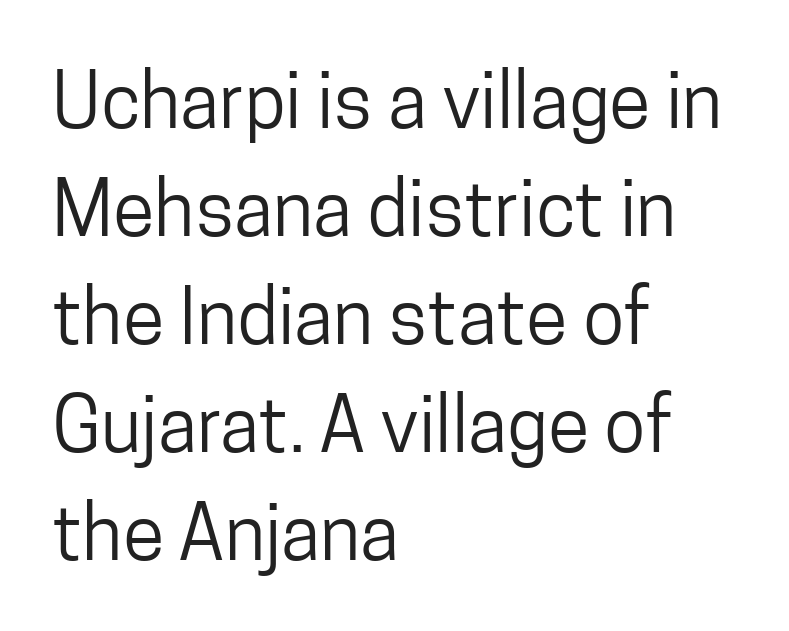
{"serif": "no", "italic": "no", "bold": "no", "weight": "regular", "width": "condensed", "stroke_contrast": "low", "x_height": "medium", "monospaced": "no", "underline": "no", "align": "left", "line_spacing": "normal", "line_spacing_ratio": 1.42, "letter_spacing": "normal", "letter_spacing_em": 0.0, "glyph_px": 76}
